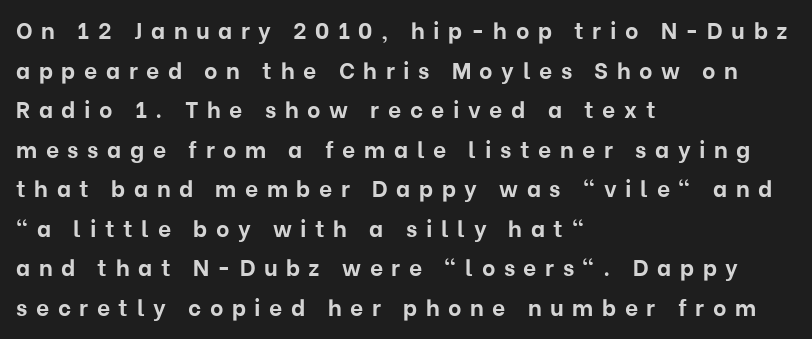
{"italic": "no", "bold": "yes", "underline": "no", "align": "left", "line_spacing_ratio": 1.72, "letter_spacing": "wide", "letter_spacing_em": 0.37, "glyph_px": 23}
